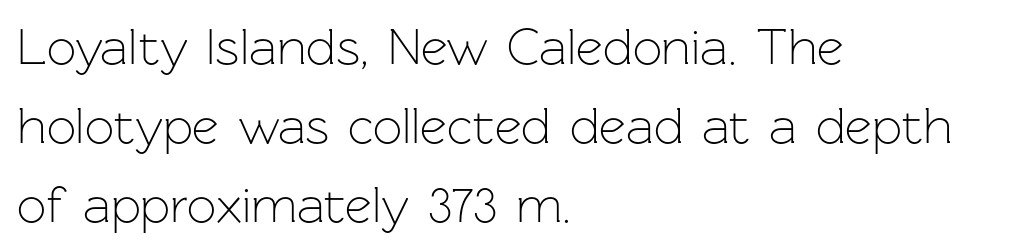
{"serif": "no", "italic": "no", "bold": "no", "weight": "light", "width": "normal", "stroke_contrast": "low", "x_height": "medium", "monospaced": "no", "underline": "no", "align": "left", "line_spacing": "normal", "line_spacing_ratio": 1.52, "letter_spacing": "normal", "letter_spacing_em": 0.0, "glyph_px": 52}
